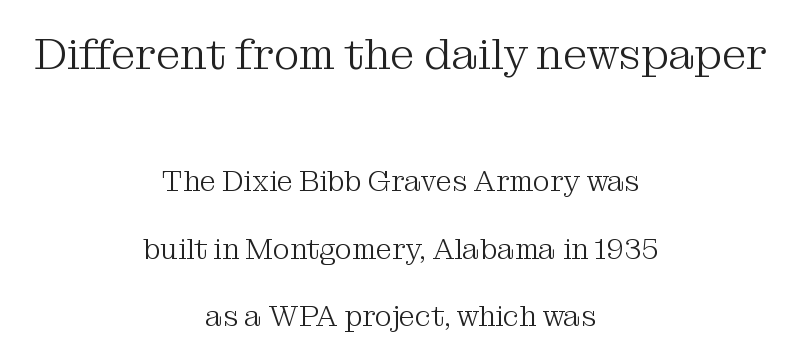
{"serif": "yes", "italic": "no", "bold": "no", "weight": "light", "width": "normal", "stroke_contrast": "medium", "x_height": "medium", "monospaced": "no", "underline": "no", "align": "center", "line_spacing": "loose", "line_spacing_ratio": 2.32, "letter_spacing": "normal", "letter_spacing_em": 0.0, "larger_block": "first", "size_ratio": 1.52, "glyph_px": 44}
